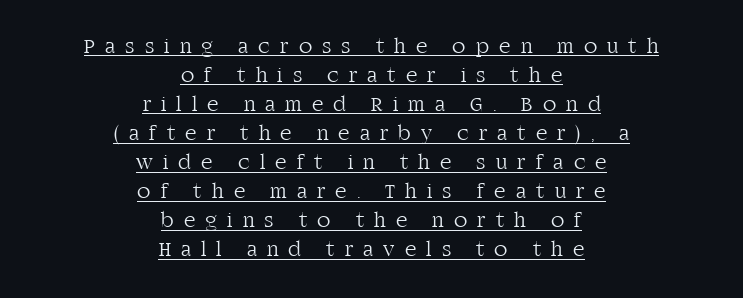
The typesetter has applied underlining to the passage shown. Vertical strokes here are truly vertical. Stroke mass is kept to a normal reading level or below. Between one letter and the next there's a generous, obvious gap. Regarding leading, the lines here are spaced in the standard way.
